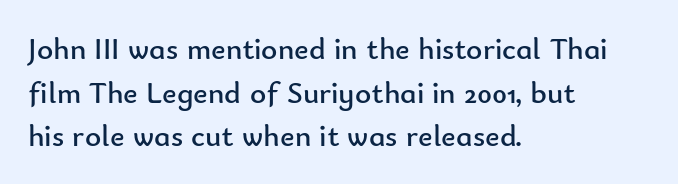
Q: Is the text bold? A: No.
Q: Is the text italic (slanted)? A: No, it is upright.
Q: Is the typeface a serif or a sans-serif typeface? A: Sans-serif.
Q: Is the text underlined? A: No.
Q: How is the paragraph aligned? A: Left-aligned.
Q: Is the spacing between letters normal or unusually wide? A: Normal.
Q: Is the spacing between lines tight, normal or loose? A: Normal.
Q: Width (condensed, normal, or wide)? A: Normal.
Q: Stroke contrast? A: Low.
Q: x-height? A: Small.
Q: Monospaced? A: No.
